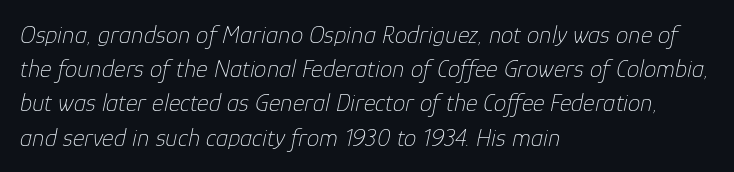
Does the leading feel generous? No, just average. Underline: absent. Students, note that the glyphs here touch the page at normal intervals. A student would call this left alignment; a typographer would say flush left, rag right.
